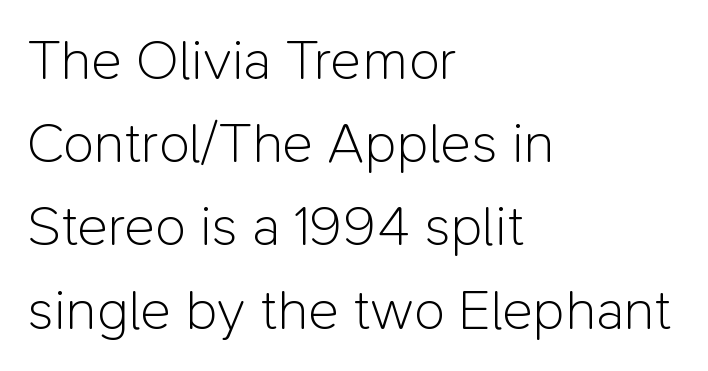
The image shows 57 px light sans-serif type, upright; set left-aligned, normal line spacing (1.46x), normal letter spacing, not underlined; low stroke contrast and a medium x-height.
